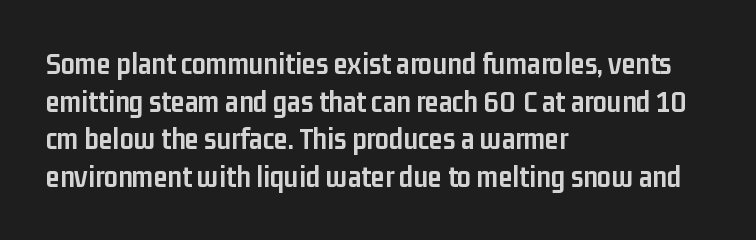
Q: Is the text bold? A: Yes.
Q: Is the text italic (slanted)? A: No, it is upright.
Q: Is the typeface a serif or a sans-serif typeface? A: Sans-serif.
Q: Is the text underlined? A: No.
Q: How is the paragraph aligned? A: Left-aligned.
Q: Is the spacing between letters normal or unusually wide? A: Normal.
Q: Width (condensed, normal, or wide)? A: Condensed.
Q: Stroke contrast? A: Low.
Q: x-height? A: Medium.
Q: Monospaced? A: No.
